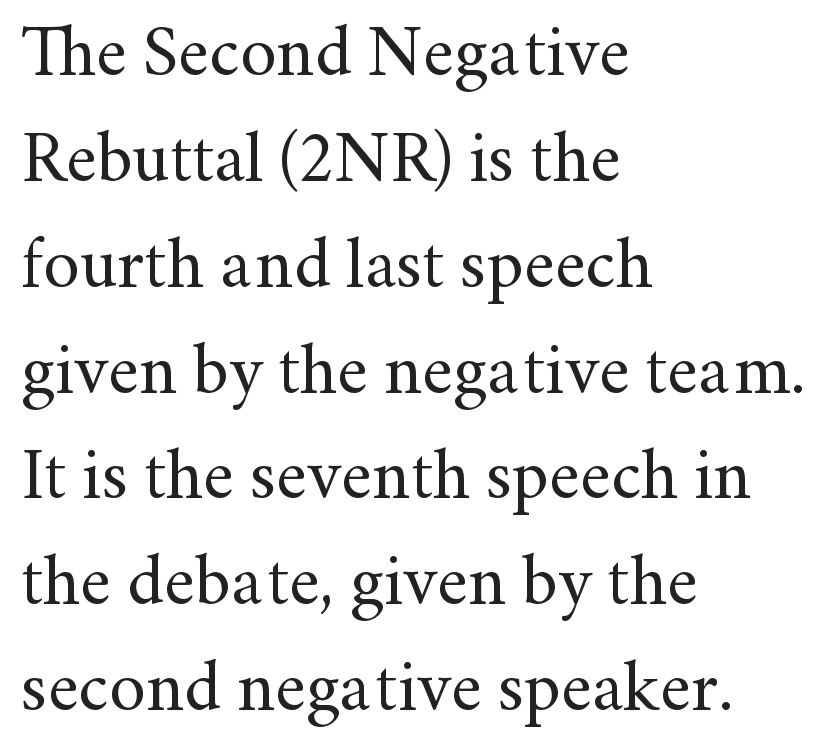
Q: Is the text bold? A: No.
Q: Is the text italic (slanted)? A: No, it is upright.
Q: Is the typeface a serif or a sans-serif typeface? A: Serif.
Q: Is the text underlined? A: No.
Q: How is the paragraph aligned? A: Left-aligned.
Q: Is the spacing between letters normal or unusually wide? A: Normal.
Q: Is the spacing between lines tight, normal or loose? A: Normal.
Q: Width (condensed, normal, or wide)? A: Normal.
Q: Stroke contrast? A: Medium.
Q: x-height? A: Small.
Q: Monospaced? A: No.
